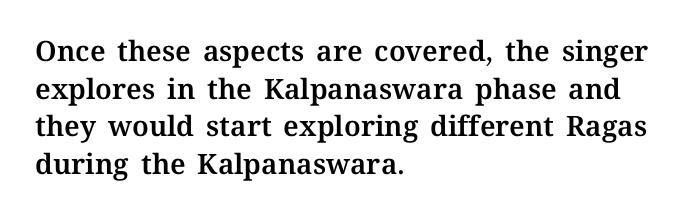
Any mark beneath the type? The region is blank. Do the letters lean? They stand straight. The face used here is rendered with its standard letterfit. This rendering uses left alignment, leaving the right contour irregular.
